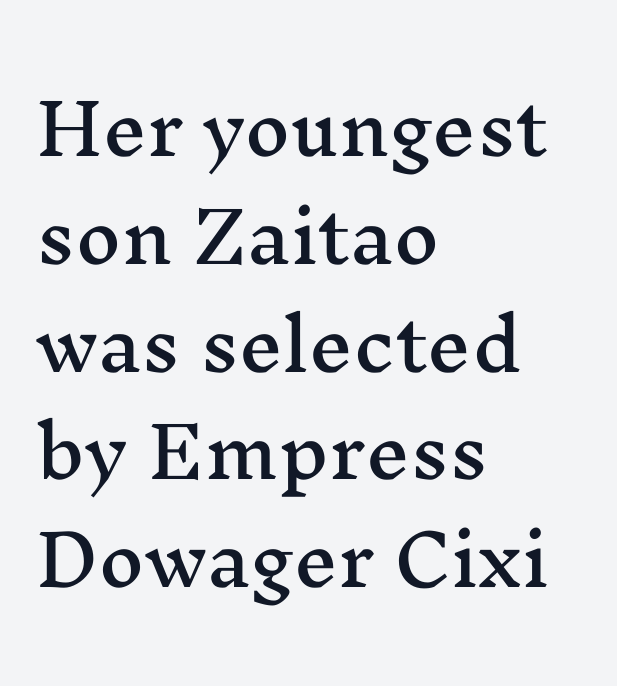
The image shows 70 px wide serif type, upright; set left-aligned, normal line spacing (1.54x), normal letter spacing, not underlined; medium stroke contrast and a medium x-height.
